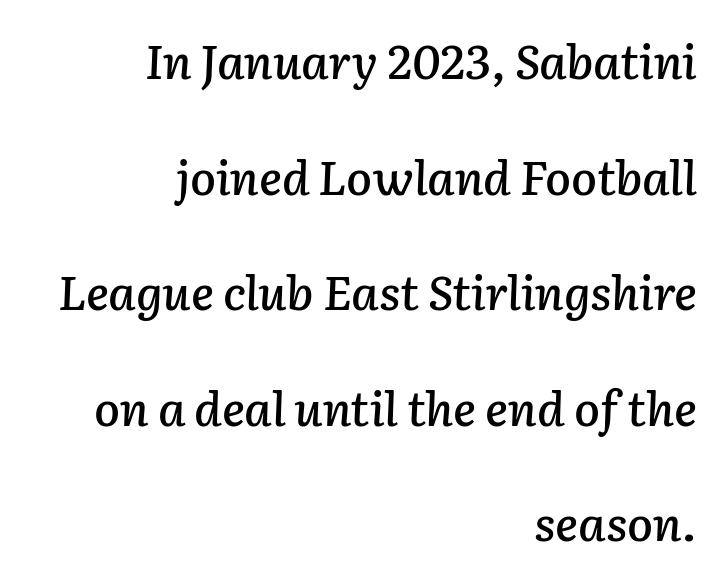
The image shows 47 px text type, italic (leaning right); set right-aligned, loose line spacing (2.46x), normal letter spacing, not underlined; low stroke contrast and a medium x-height.
